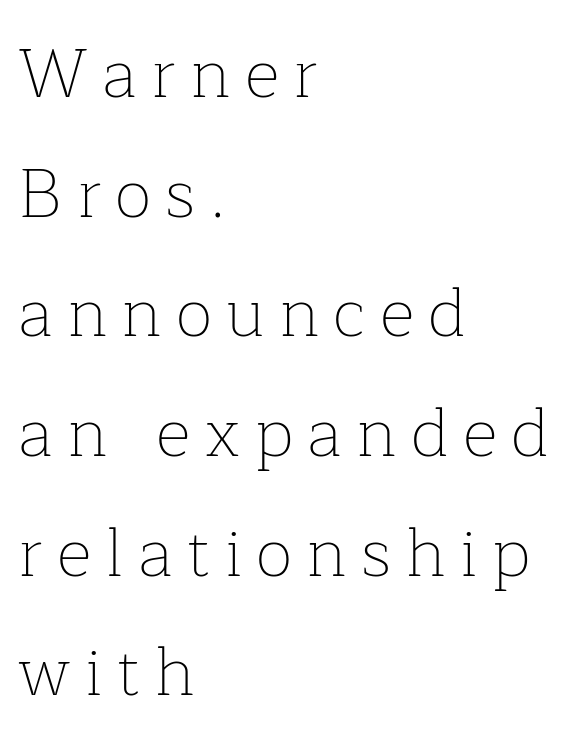
The baseline area is clear. The letters stand straight up with perfectly vertical stems. This sample has the flowing, uneven cadence of proportional lettering. This is serif lettering, the kind often seen in printed books. There is plenty of visible air inserted between adjacent glyphs.
